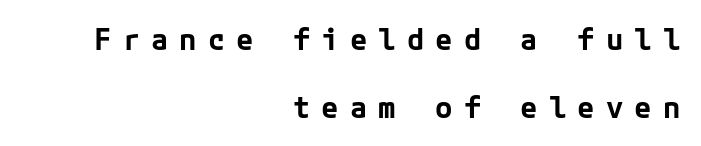
Each word looks stretched out because of the extra space between its letters. Glance below the letters and you will spot only blank space. The text was rendered using a sans face with plain stroke endings. Baseline-to-baseline distance is far greater than the letter height.
